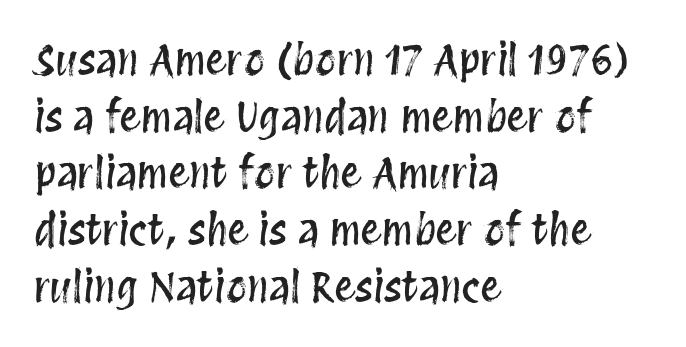
The image shows 42 px condensed type, upright; set left-aligned, normal line spacing (1.35x), normal letter spacing, not underlined; medium stroke contrast and a large x-height.
